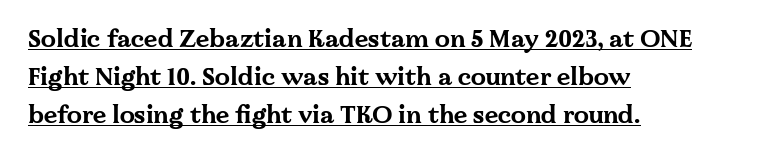
The lettering is marked with a stroke running underneath it. Posture: vertical. The rag falls on the right side of this text block. Tracking here is standard; glyphs follow each other at the usual distance. In terms of weight, the rendering is a true, heavy bold.
